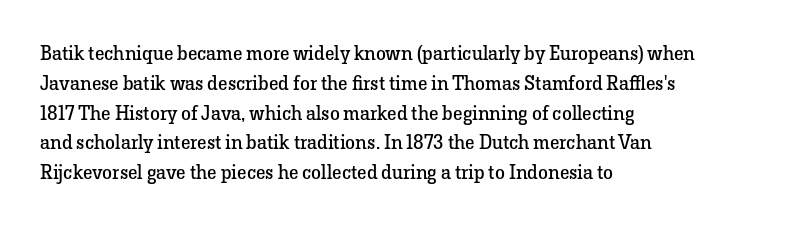
The image shows 20 px text type, upright; set left-aligned, normal line spacing (1.49x), normal letter spacing, not underlined.
